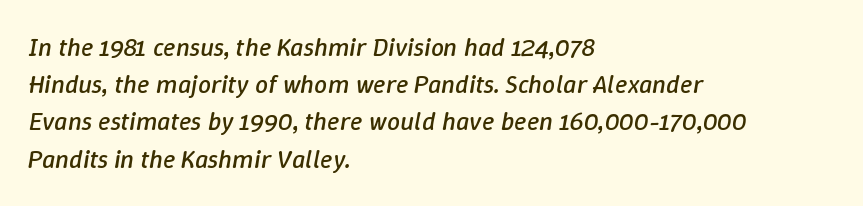
The image shows 26 px text type, italic (leaning right); set left-aligned, normal line spacing (1.43x), normal letter spacing, not underlined.
